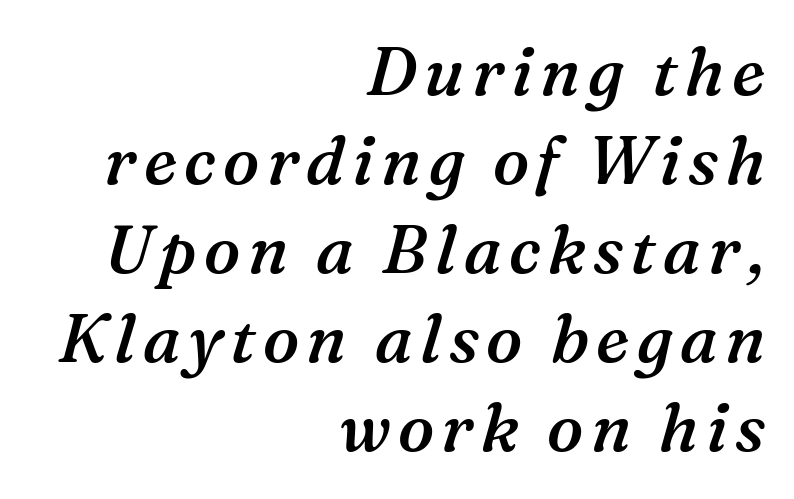
The image shows 67 px semibold serif type, italic (leaning right); set right-aligned, normal line spacing (1.33x), not underlined; medium stroke contrast and a medium x-height.
